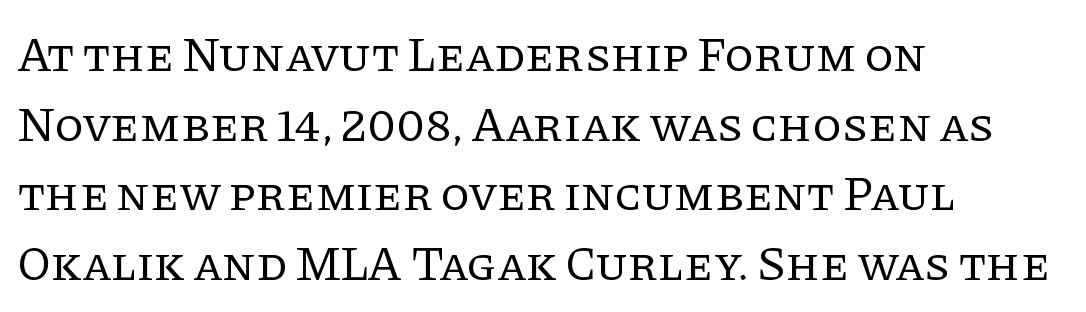
The image shows 48 px regular-weight serif type, upright; set left-aligned, normal line spacing (1.45x), normal letter spacing, not underlined; low stroke contrast and a large x-height.
